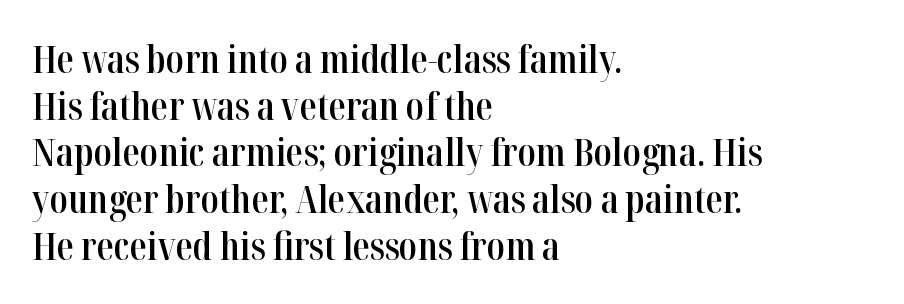
{"serif": "yes", "italic": "no", "bold": "semi", "weight": "semibold", "width": "condensed", "stroke_contrast": "high", "x_height": "medium", "monospaced": "no", "underline": "no", "align": "left", "line_spacing_ratio": 1.23, "letter_spacing": "normal", "letter_spacing_em": 0.0, "glyph_px": 38}
